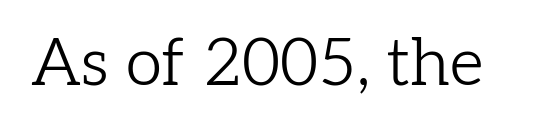
Note: serifs present on the glyphs. You could call the tracking neutral — neither tight nor loose. The letters stand upright; this is a roman face. Summary of weight: not heavy and not bold. Rule under the text: the space is simply empty. The face used here is proportionally spaced, like ordinary book or web type.
